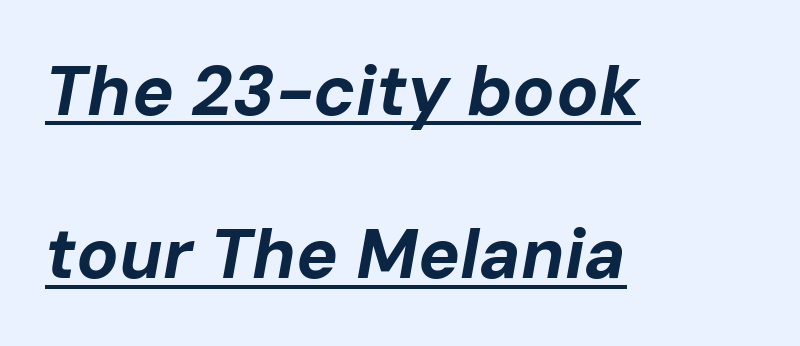
Q: Is the text bold? A: Yes.
Q: Is the text italic (slanted)? A: Yes, it leans right by about 10 degrees.
Q: Is the text underlined? A: Yes.
Q: How is the paragraph aligned? A: Left-aligned.
Q: Is the spacing between letters normal or unusually wide? A: Normal.
Q: Is the spacing between lines tight, normal or loose? A: Loose.
Q: Width (condensed, normal, or wide)? A: Normal.
Q: Stroke contrast? A: Low.
Q: x-height? A: Medium.
Q: Monospaced? A: No.
